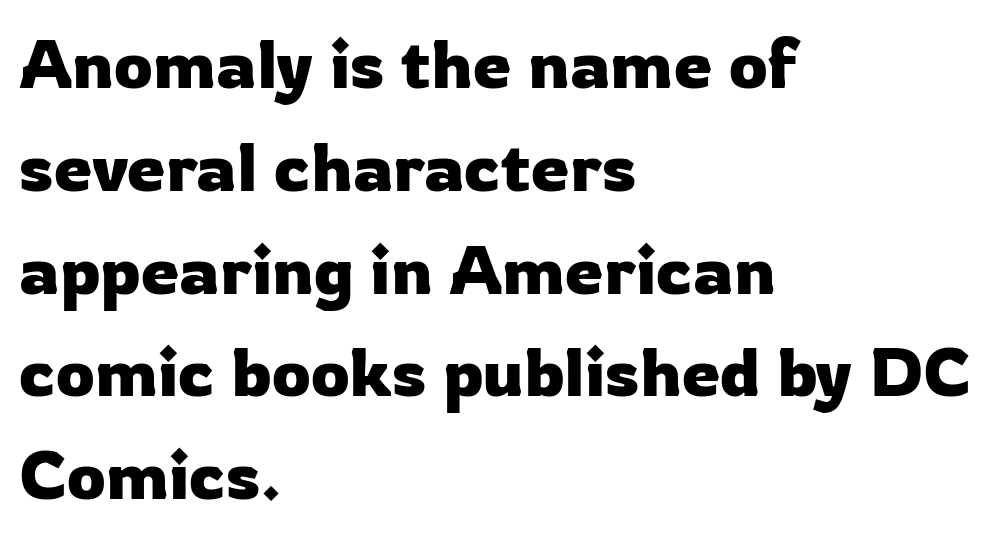
{"serif": "no", "italic": "no", "width": "normal", "stroke_contrast": "low", "x_height": "medium", "monospaced": "no", "underline": "no", "align": "left", "line_spacing": "normal", "line_spacing_ratio": 1.49, "letter_spacing": "normal", "letter_spacing_em": 0.0, "glyph_px": 69}
